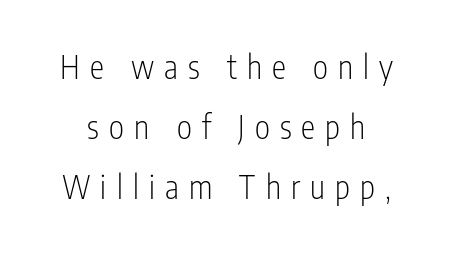
The space directly below the letters is spotless. Italic: no, the glyphs are upright roman. Character widths vary here, with narrow letters taking less room than wide ones. Is the stroke heavy? The answer is a plain regular-or-lighter. Stroke terminals: plain, sans-serif.
